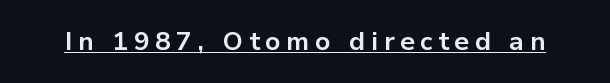
The image shows 26 px bold type, upright; set unusually wide letter spacing (+0.22 em), underlined.
